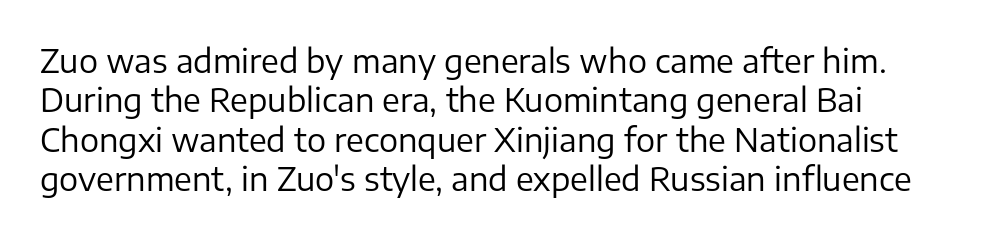
{"serif": "no", "italic": "no", "bold": "no", "weight": "regular", "width": "normal", "stroke_contrast": "low", "x_height": "medium", "monospaced": "no", "underline": "no", "align": "left", "line_spacing_ratio": 1.23, "letter_spacing": "normal", "letter_spacing_em": 0.0, "glyph_px": 32}
